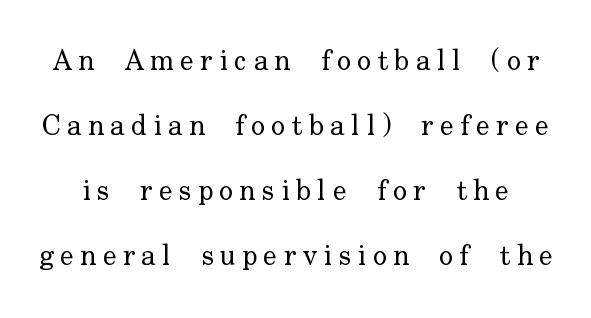
The image shows 29 px regular-weight serif type, upright; set loose line spacing (2.24x), unusually wide letter spacing (+0.22 em), not underlined; low stroke contrast and a small x-height.
